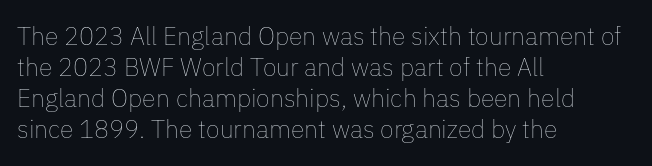
Q: Is the text bold? A: No.
Q: Is the text italic (slanted)? A: No, it is upright.
Q: Is the text underlined? A: No.
Q: How is the paragraph aligned? A: Left-aligned.
Q: Is the spacing between letters normal or unusually wide? A: Normal.
